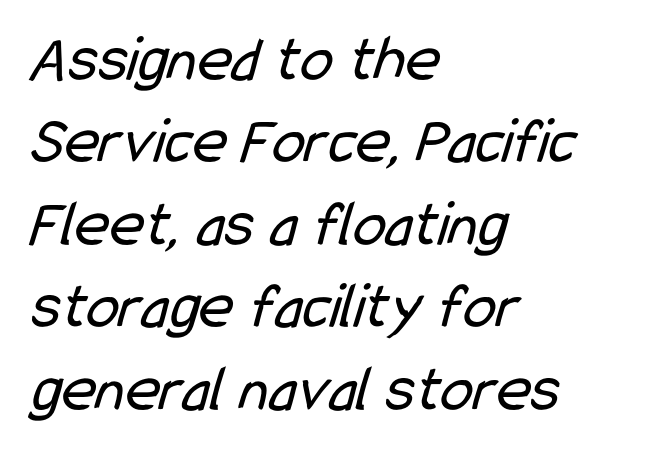
Rule under the text: the space is simply empty. Normally led — the rows are evenly, conventionally spaced. Summary of weight: not heavy and not bold. Leftover space on each line is placed entirely after the last word. You could not count columns in this text — the font is proportionally spaced.
